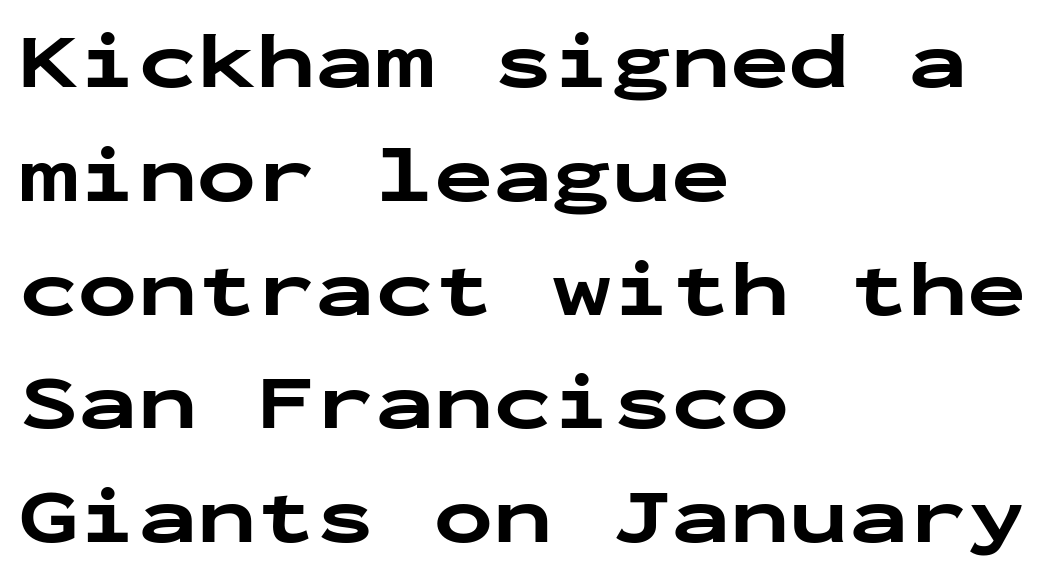
The letters sit at their default tracking, neither squeezed nor spread. If you drew a line through each stem, it would be perfectly vertical. These lines sit exactly where default settings would place them. The designer went with a sans here, leaving each stem footless. Underlining? Definitely not there.
